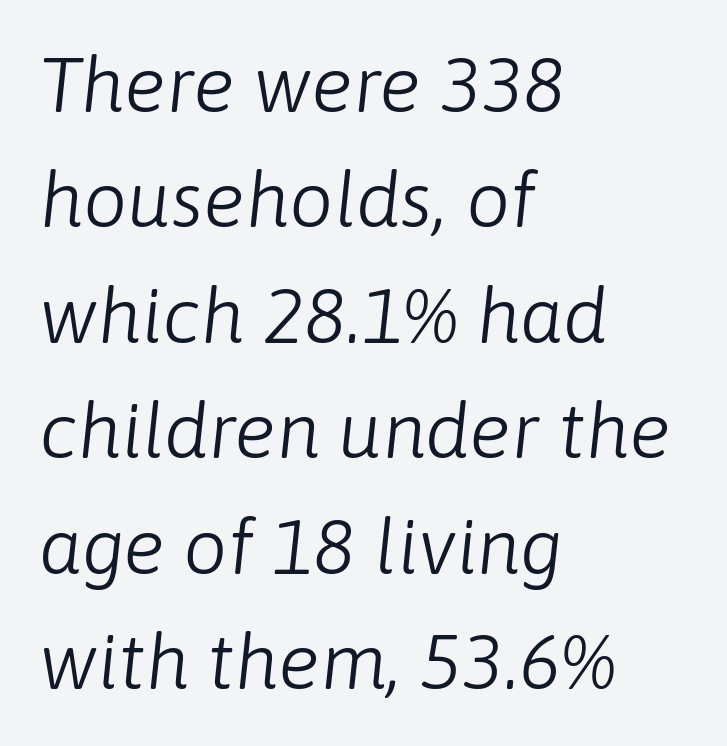
Reading down the block, your eye returns to a fixed left position each line. Compared with typical body copy, the letter spacing here is the same. Posture: slanted. The rendering uses natural spacing where letterforms have individual widths.
